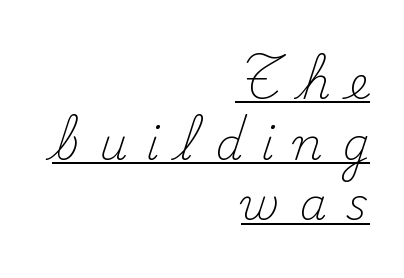
{"serif": "yes", "bold": "no", "weight": "light", "width": "normal", "stroke_contrast": "medium", "x_height": "small", "monospaced": "no", "underline": "yes", "align": "right", "line_spacing": "normal", "line_spacing_ratio": 1.38, "letter_spacing": "wide", "letter_spacing_em": 0.43, "glyph_px": 44}
